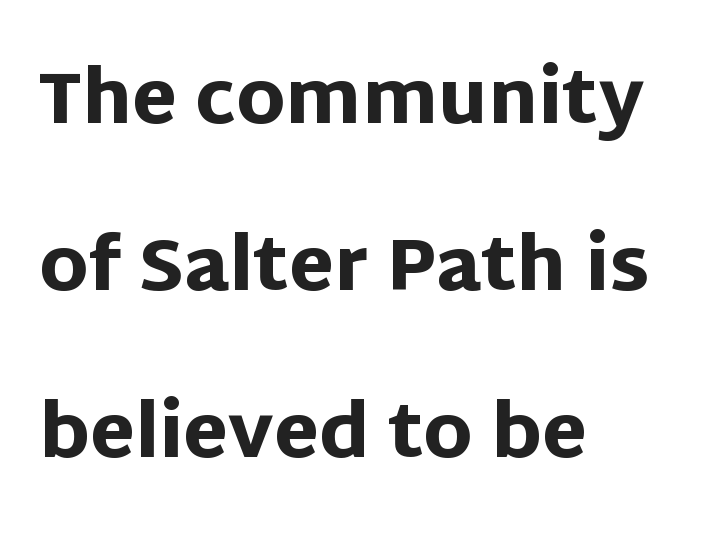
The rendering uses natural spacing where letterforms have individual widths. Short note: letters normally spaced. Line starts are locked; line ends wander. You can tell from the bare stems that sans-serif type was used. Any mark beneath the type? The region is blank. Is there any slant? The stems are plumb.
